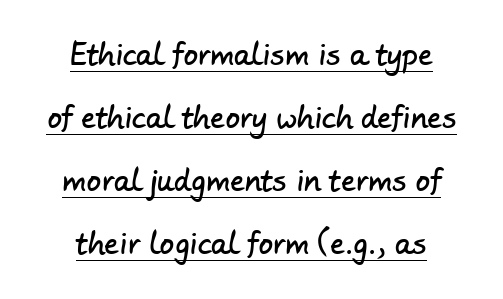
{"serif": "no", "width": "normal", "stroke_contrast": "low", "x_height": "small", "monospaced": "no", "underline": "yes", "align": "center", "line_spacing": "loose", "line_spacing_ratio": 2.17, "letter_spacing": "normal", "letter_spacing_em": 0.0, "glyph_px": 29}
